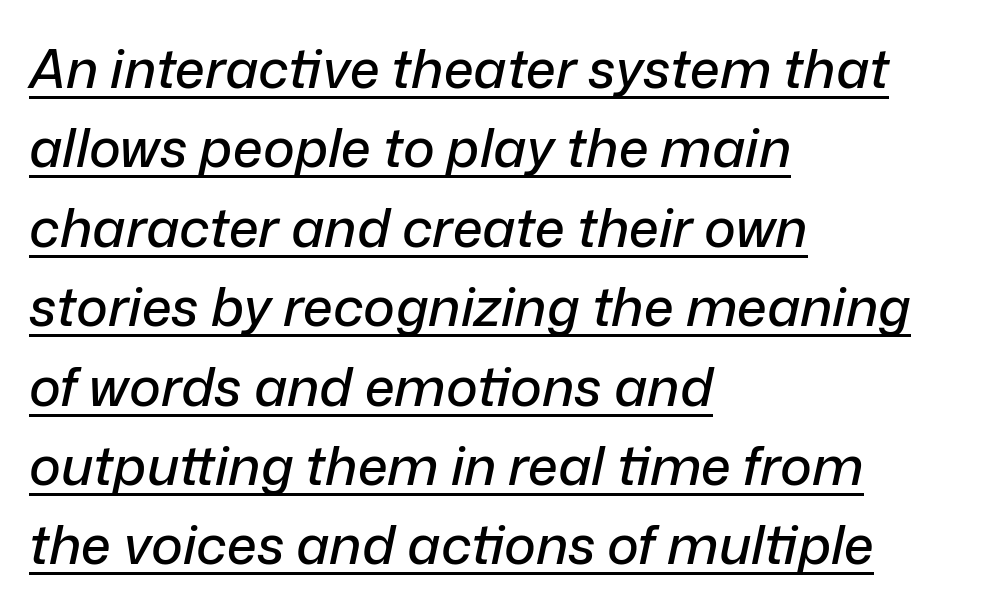
The leading is moderate, giving the passage an even texture. Each letter keeps its own natural width here, so spacing adapts to shape. What stands out about the letter spacing? Nothing — it is the standard amount. The compositor pushed each line to the left boundary. The face used here appears with an underline applied.
